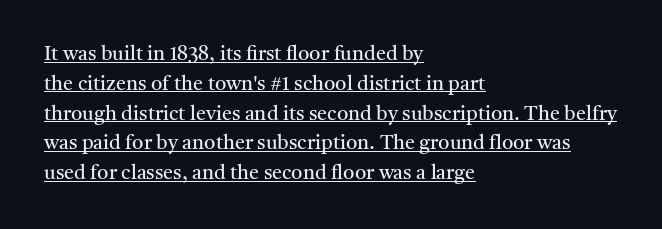
Weight class: somewhere from thin through regular. This is the regular roman posture of the typeface. The rendering uses a moderate line-height, typical for paragraphs. The lines in this sample share a left origin and differ only in where they stop.
